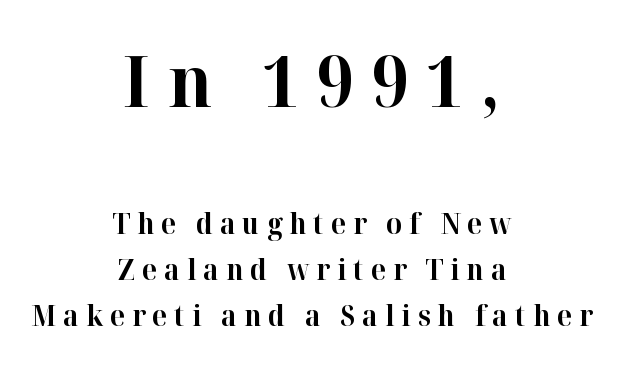
{"serif": "yes", "italic": "no", "bold": "yes", "weight": "bold", "width": "normal", "stroke_contrast": "high", "x_height": "medium", "monospaced": "no", "underline": "no", "align": "center", "line_spacing": "normal", "line_spacing_ratio": 1.64, "letter_spacing": "wide", "letter_spacing_em": 0.25, "larger_block": "first", "size_ratio": 2.54, "glyph_px": 71}
